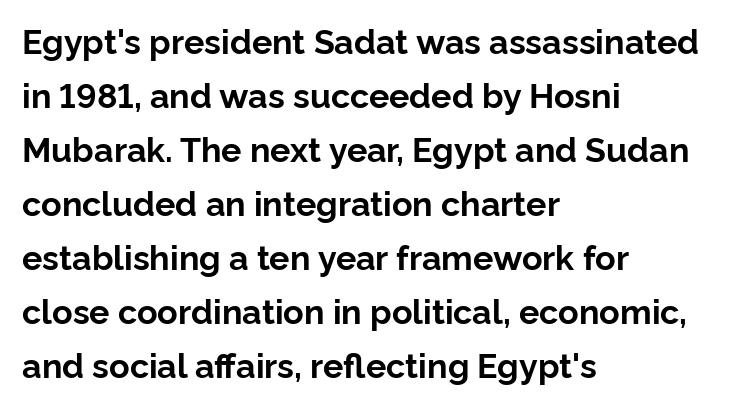
{"serif": "no", "italic": "no", "bold": "yes", "weight": "bold", "width": "normal", "stroke_contrast": "low", "x_height": "medium", "monospaced": "no", "underline": "no", "align": "left", "line_spacing": "normal", "line_spacing_ratio": 1.59, "letter_spacing": "normal", "letter_spacing_em": 0.0, "glyph_px": 34}
